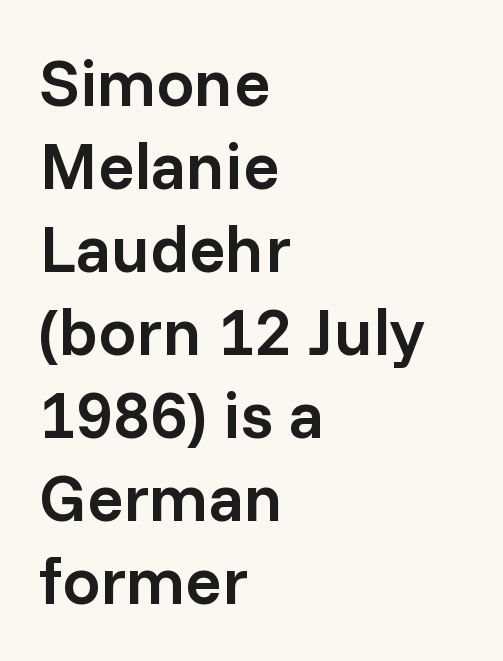
The face used here is proportionally spaced, like ordinary book or web type. Font category for this specimen: sans-serif. Glyph-to-glyph distance matches everyday printed text. A roman cut, with each character standing at attention. This is the in-between weight designers call semibold or demi. The passage shown is not underscored anywhere.
